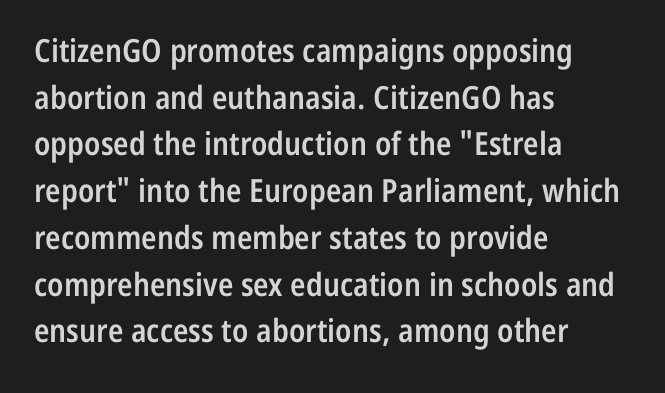
Is the type bold? Partly — it's a semibold, heavier than regular but not fully bold. Plain, unruled lines of type. Baseline-to-baseline distance is the conventional proportion of letter height. The rag falls on the right side of this text block. The specimen reads as upright at a glance.
